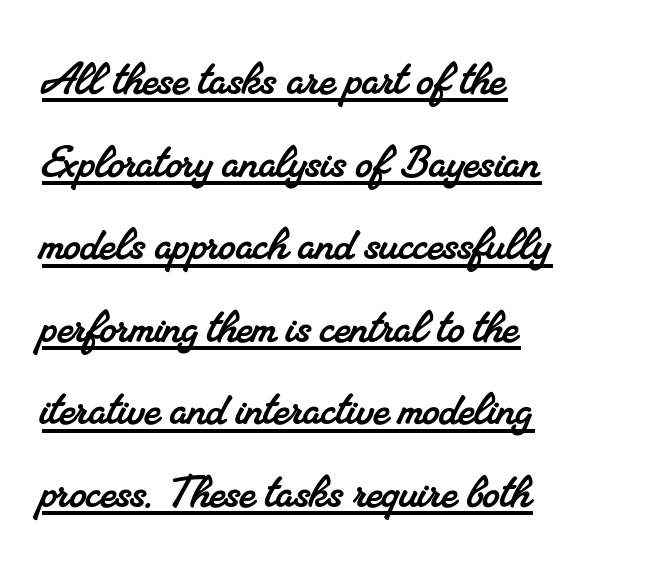
The image shows 54 px serif type; set left-aligned, normal line spacing (1.53x), normal letter spacing, underlined; medium stroke contrast and a small x-height.
